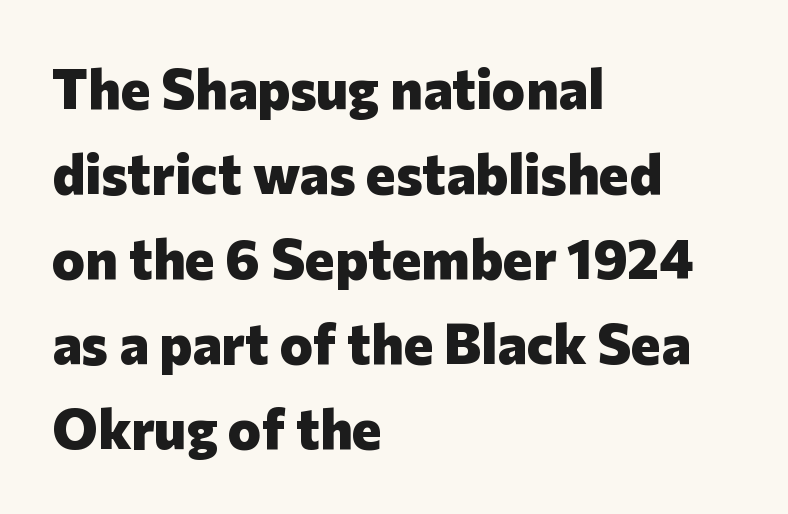
{"serif": "no", "italic": "no", "bold": "yes", "weight": "heavy", "width": "normal", "stroke_contrast": "low", "x_height": "medium", "monospaced": "no", "underline": "no", "align": "left", "line_spacing": "normal", "line_spacing_ratio": 1.52, "letter_spacing": "normal", "letter_spacing_em": 0.0, "glyph_px": 56}
